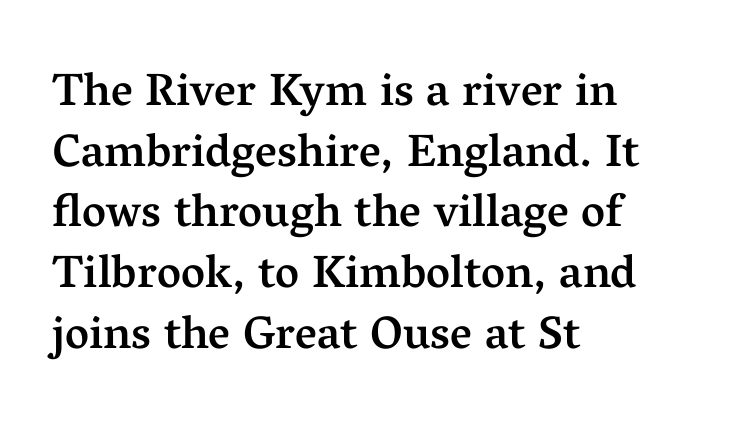
Yep, those are serifs on the letters. Regular leading. The area under the type is left untouched. Nothing unusual about the tracking: characters are spaced as the font intends. Note the varied advance widths — an 'i' is clearly narrower than an 'm'. The characters look somewhat weighty, a semibold short of true bold.
